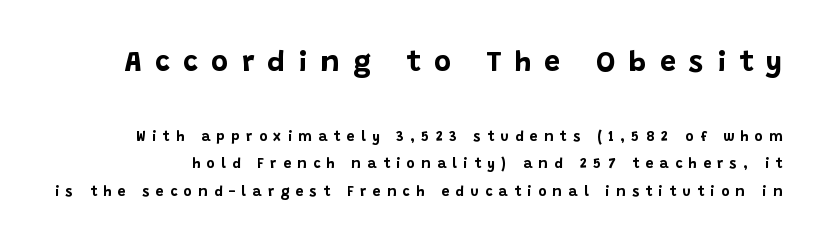
Q: Is the text bold? A: Yes.
Q: Is the text italic (slanted)? A: No, it is upright.
Q: Is the typeface a serif or a sans-serif typeface? A: Sans-serif.
Q: Is the text underlined? A: No.
Q: Is the spacing between letters normal or unusually wide? A: Unusually wide.
Q: Is the spacing between lines tight, normal or loose? A: Loose.
Q: Which block of text is set in a larger size, the first (top) or the second (bottom)? A: The first (top) one.
Q: Width (condensed, normal, or wide)? A: Normal.
Q: Stroke contrast? A: Low.
Q: x-height? A: Large.
Q: Monospaced? A: No.
